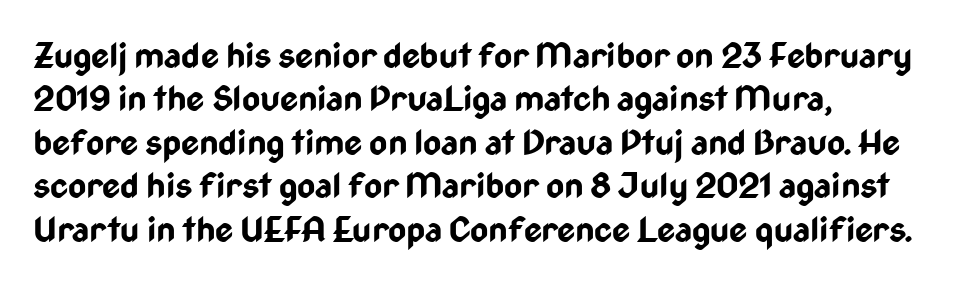
Q: Is the text bold? A: Yes.
Q: Is the text italic (slanted)? A: No, it is upright.
Q: Is the typeface a serif or a sans-serif typeface? A: Sans-serif.
Q: Is the text underlined? A: No.
Q: How is the paragraph aligned? A: Left-aligned.
Q: Is the spacing between letters normal or unusually wide? A: Normal.
Q: Width (condensed, normal, or wide)? A: Condensed.
Q: Stroke contrast? A: Low.
Q: x-height? A: Medium.
Q: Monospaced? A: No.
